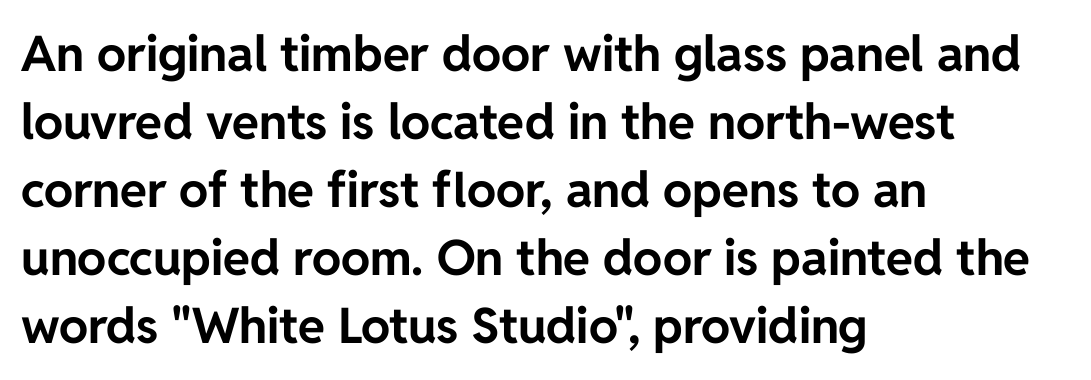
{"serif": "no", "italic": "no", "bold": "yes", "weight": "bold", "width": "normal", "stroke_contrast": "low", "x_height": "medium", "monospaced": "no", "underline": "no", "align": "left", "line_spacing": "normal", "line_spacing_ratio": 1.39, "letter_spacing": "normal", "letter_spacing_em": 0.0, "glyph_px": 49}
